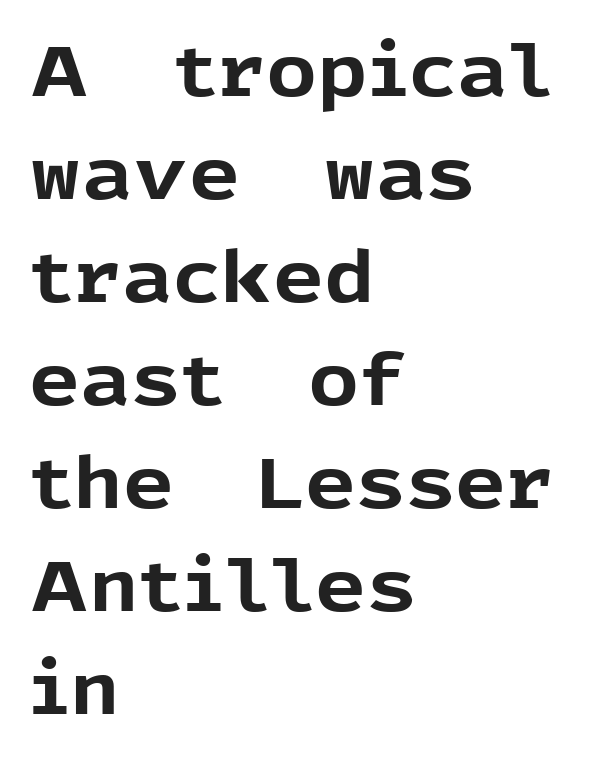
{"serif": "no", "italic": "no", "bold": "yes", "weight": "bold", "width": "normal", "x_height": "medium", "monospaced": "no", "underline": "no", "align": "left", "line_spacing": "normal", "line_spacing_ratio": 1.45, "letter_spacing": "normal", "letter_spacing_em": 0.0, "glyph_px": 71}
